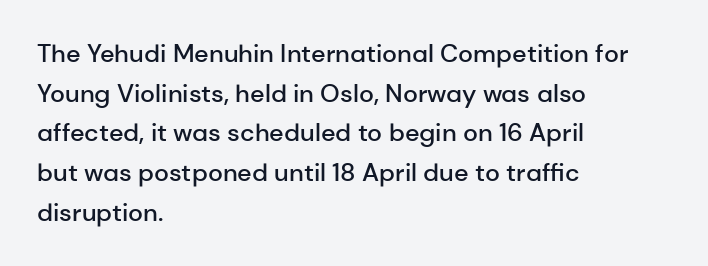
Q: Is the text bold? A: Semi-bold.
Q: Is the text italic (slanted)? A: No, it is upright.
Q: Is the text underlined? A: No.
Q: How is the paragraph aligned? A: Left-aligned.
Q: Is the spacing between letters normal or unusually wide? A: Normal.
Q: Is the spacing between lines tight, normal or loose? A: Normal.
